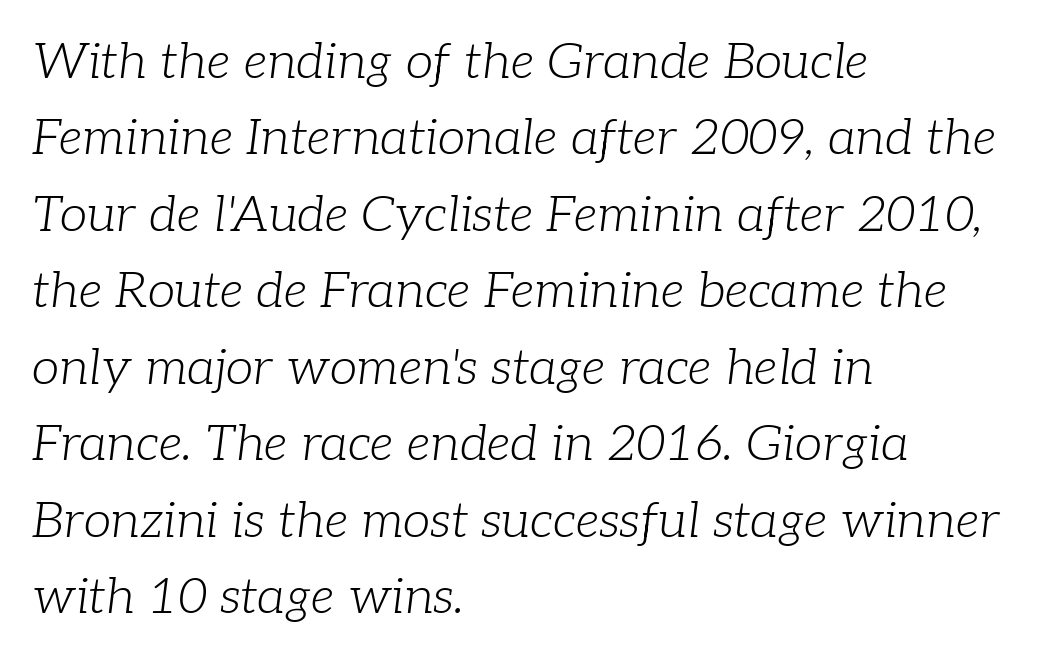
The compositor pushed each line to the left boundary. A clean baseline with only descenders dipping below it. Is there much room between lines? A standard amount, neither cramped nor airy. Each stroke keeps to a modest, everyday thickness or less. You could not count columns in this text — the font is proportionally spaced. The face used here is rendered with its standard letterfit.
